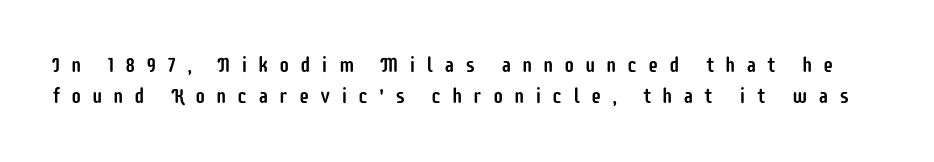
{"italic": "no", "underline": "no", "line_spacing": "normal", "line_spacing_ratio": 1.49, "letter_spacing": "wide", "letter_spacing_em": 0.5, "glyph_px": 21}
